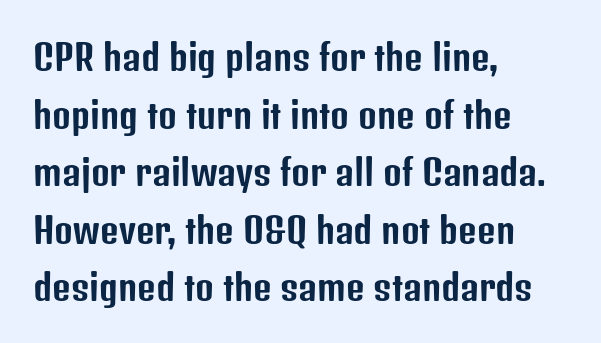
{"serif": "no", "italic": "no", "width": "condensed", "stroke_contrast": "low", "x_height": "medium", "monospaced": "no", "underline": "no", "align": "left", "line_spacing": "normal", "line_spacing_ratio": 1.6, "letter_spacing": "normal", "letter_spacing_em": 0.0, "glyph_px": 36}
